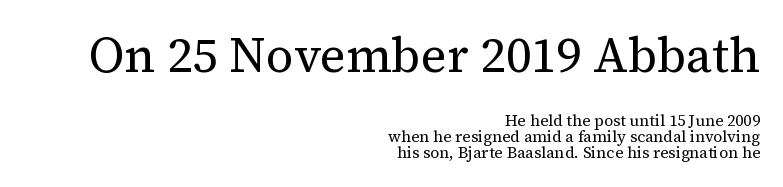
A roman cut, with each character standing at attention. Is this a fixed-width face? No — the glyphs have proportional, varying widths. The composition opens big and finishes small. A light-to-regular cut is what we see here. Unlike a clean sans, this face finishes its strokes with serifs.
